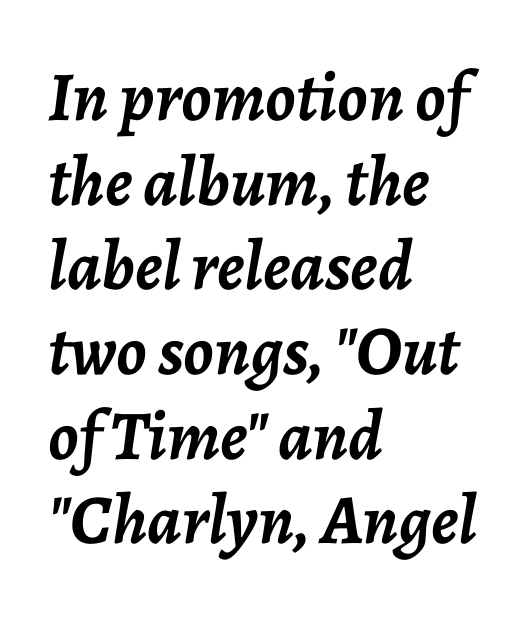
Q: Is the text bold? A: Yes.
Q: Is the text italic (slanted)? A: Yes, it leans right by about 7 degrees.
Q: Is the text underlined? A: No.
Q: How is the paragraph aligned? A: Left-aligned.
Q: Is the spacing between letters normal or unusually wide? A: Normal.
Q: Width (condensed, normal, or wide)? A: Normal.
Q: Stroke contrast? A: Low.
Q: x-height? A: Medium.
Q: Monospaced? A: No.
